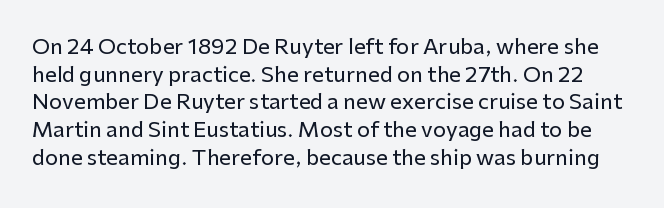
Q: Is the text italic (slanted)? A: No, it is upright.
Q: Is the text underlined? A: No.
Q: Is the spacing between letters normal or unusually wide? A: Normal.
Q: Is the spacing between lines tight, normal or loose? A: Normal.
